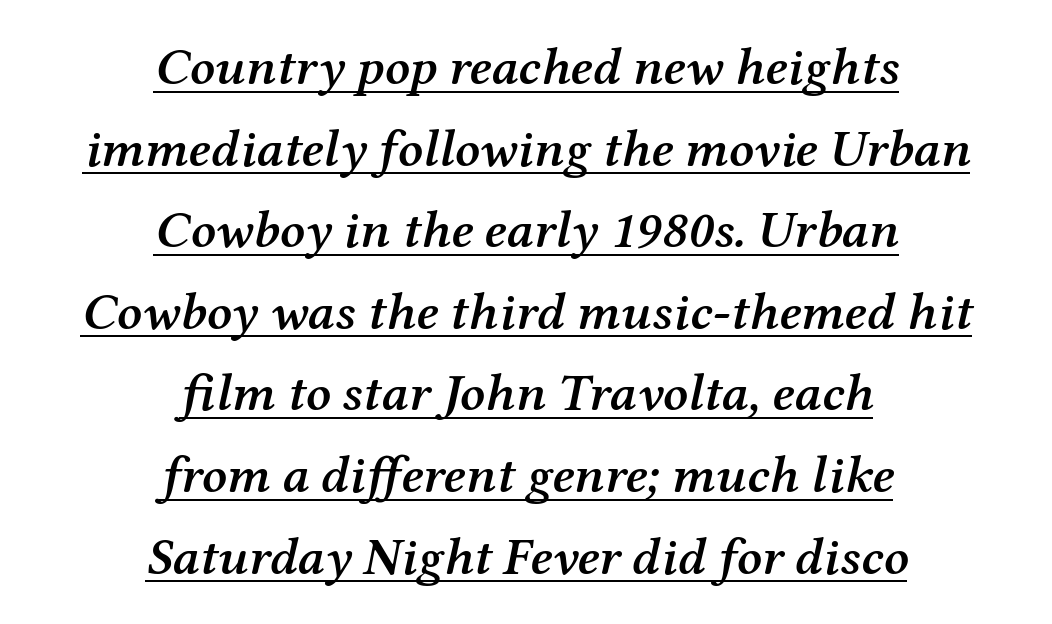
{"serif": "yes", "italic": "yes", "lean": "right", "slant_degrees": 12, "bold": "semi", "weight": "semibold", "width": "normal", "stroke_contrast": "medium", "x_height": "medium", "monospaced": "no", "underline": "yes", "align": "center", "line_spacing": "normal", "line_spacing_ratio": 1.54, "letter_spacing": "normal", "letter_spacing_em": 0.0, "glyph_px": 53}
